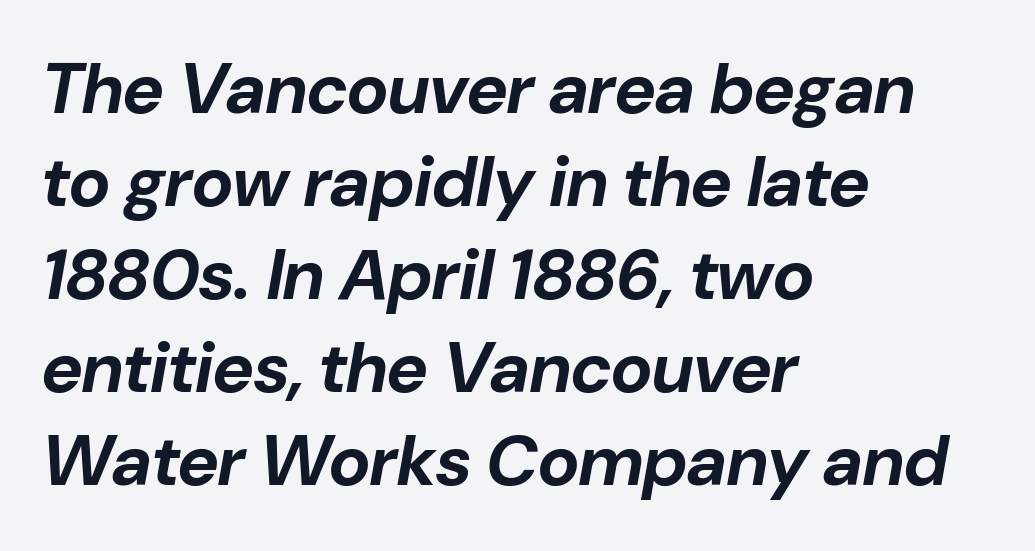
Is this a fixed-width face? No — the glyphs have proportional, varying widths. These lines stack with their left ends in a neat column. These lines were composed using italics. Does the leading feel generous? No, just average. Its strokes are broad and dark, the hallmark of bold type.
